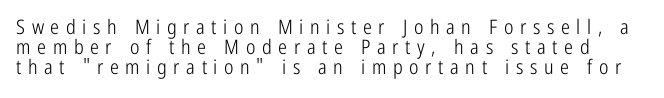
{"italic": "no", "bold": "no", "underline": "no", "line_spacing": "tight", "line_spacing_ratio": 0.99, "letter_spacing": "wide", "letter_spacing_em": 0.33, "glyph_px": 20}
